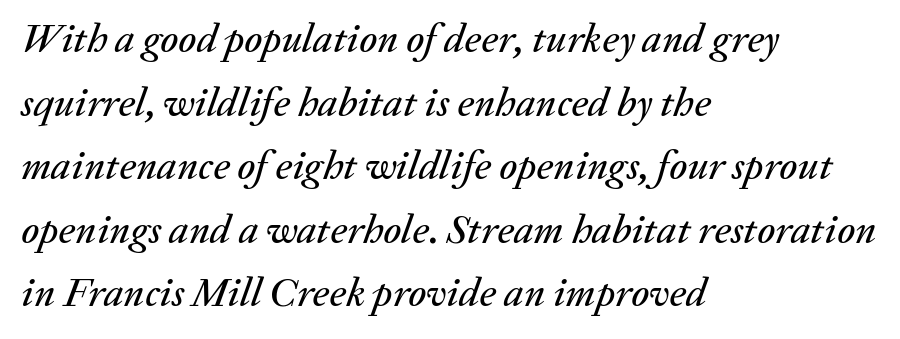
{"italic": "yes", "lean": "right", "slant_degrees": 20, "width": "normal", "stroke_contrast": "medium", "x_height": "medium", "monospaced": "no", "underline": "no", "align": "left", "line_spacing": "normal", "line_spacing_ratio": 1.55, "letter_spacing": "normal", "letter_spacing_em": 0.0, "glyph_px": 41}
